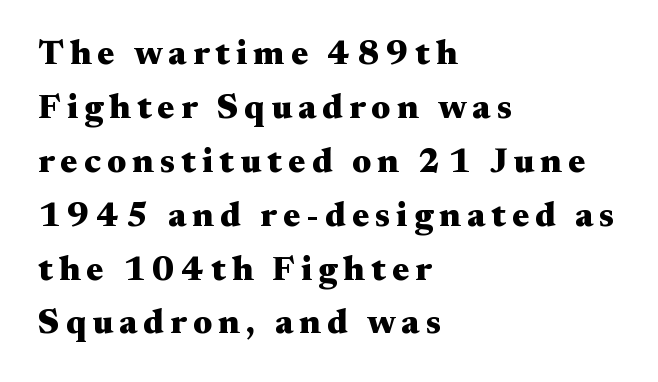
Q: Is the text bold? A: Yes.
Q: Is the text italic (slanted)? A: No, it is upright.
Q: Is the typeface a serif or a sans-serif typeface? A: Serif.
Q: Is the text underlined? A: No.
Q: How is the paragraph aligned? A: Left-aligned.
Q: Is the spacing between lines tight, normal or loose? A: Normal.
Q: Width (condensed, normal, or wide)? A: Wide.
Q: Stroke contrast? A: Medium.
Q: x-height? A: Small.
Q: Monospaced? A: No.
